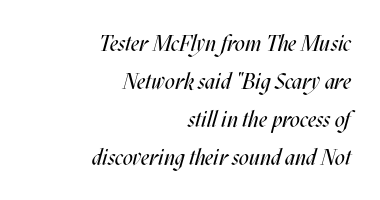
The image shows 22 px text type, italic (leaning right); set right-aligned, line spacing 1.72x, normal letter spacing, not underlined.
